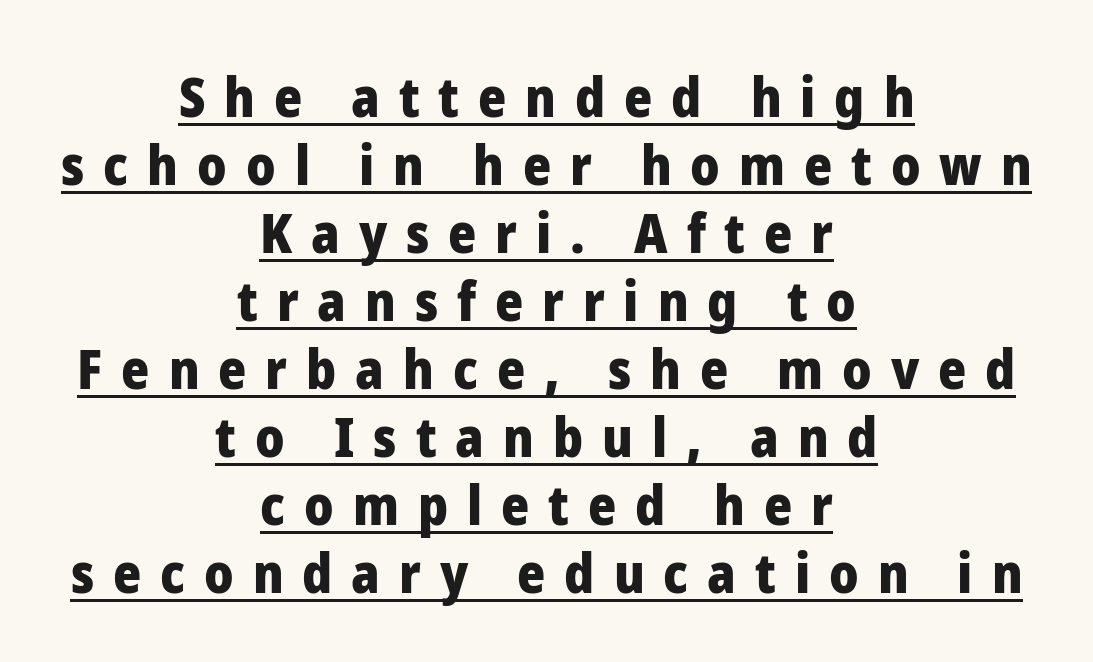
The image shows 54 px heavy sans-serif type, upright; set centered, normal line spacing (1.26x), unusually wide letter spacing (+0.35 em), underlined; low stroke contrast and a medium x-height.
